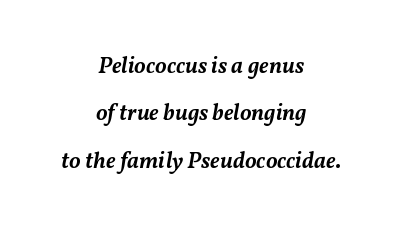
{"italic": "yes", "lean": "right", "slant_degrees": 11, "bold": "semi", "underline": "no", "align": "center", "line_spacing": "loose", "line_spacing_ratio": 2.06, "letter_spacing": "normal", "letter_spacing_em": 0.0, "glyph_px": 23}
